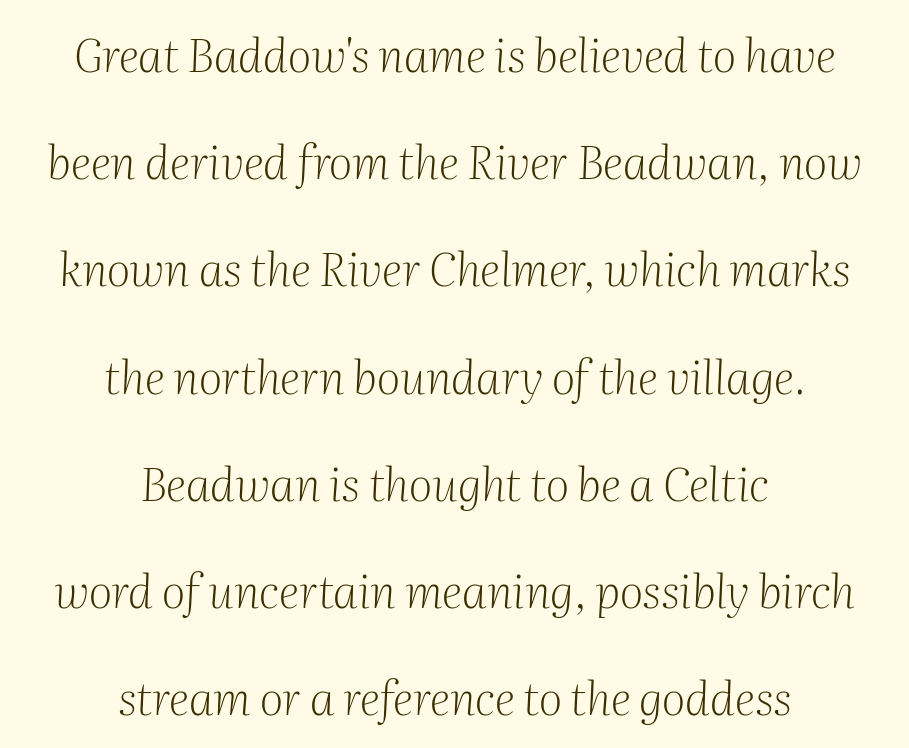
{"serif": "yes", "italic": "yes", "lean": "right", "slant_degrees": 2, "bold": "no", "weight": "light", "width": "normal", "stroke_contrast": "medium", "x_height": "medium", "monospaced": "no", "underline": "no", "align": "center", "line_spacing": "loose", "line_spacing_ratio": 2.33, "letter_spacing": "normal", "letter_spacing_em": 0.0, "glyph_px": 46}
